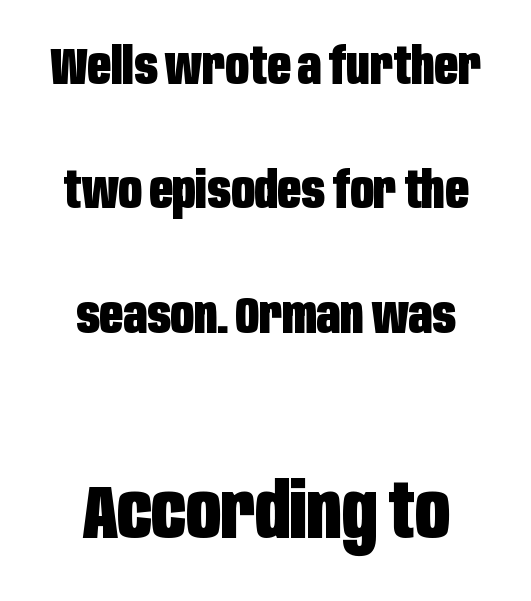
The image shows 76 px heavy, condensed sans-serif type, upright; set loose line spacing (2.44x), normal letter spacing, not underlined; the second (bottom) block is 1.49x larger; low stroke contrast and a large x-height.
